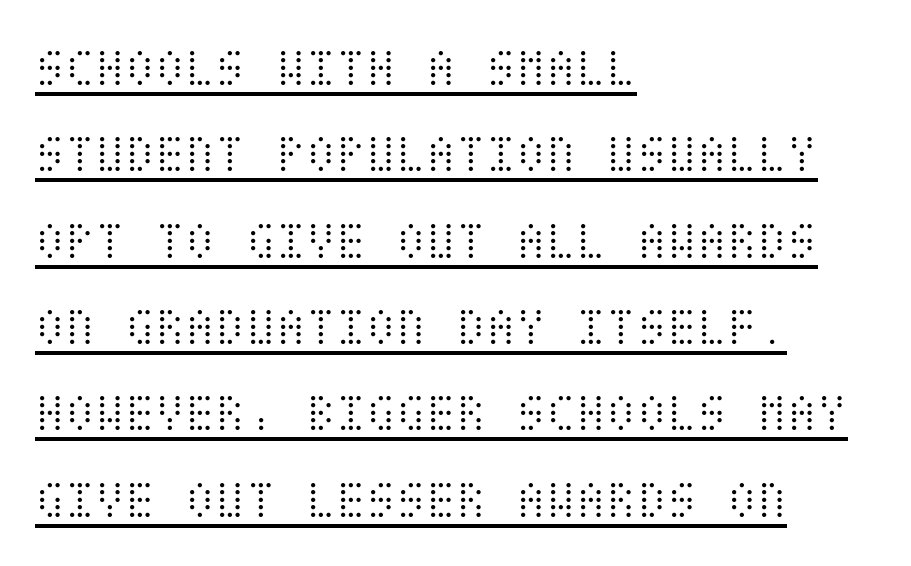
{"italic": "no", "bold": "no", "weight": "light", "width": "condensed", "stroke_contrast": "medium", "x_height": "large", "underline": "yes", "align": "left", "line_spacing": "normal", "line_spacing_ratio": 1.57, "letter_spacing": "normal", "letter_spacing_em": 0.0, "glyph_px": 55}
